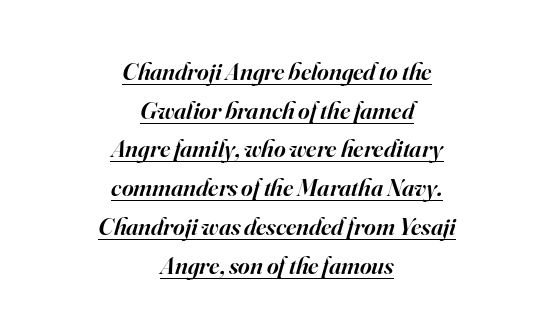
Q: Is the text bold? A: Semi-bold.
Q: Is the text italic (slanted)? A: Yes, it leans right by about 16 degrees.
Q: Is the text underlined? A: Yes.
Q: How is the paragraph aligned? A: Centered.
Q: Is the spacing between letters normal or unusually wide? A: Normal.
Q: Is the spacing between lines tight, normal or loose? A: Normal.
